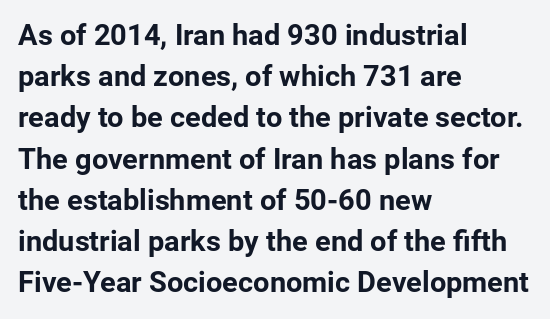
The image shows 29 px bold sans-serif type, upright; set left-aligned, normal line spacing (1.42x), normal letter spacing, not underlined; low stroke contrast and a medium x-height.
